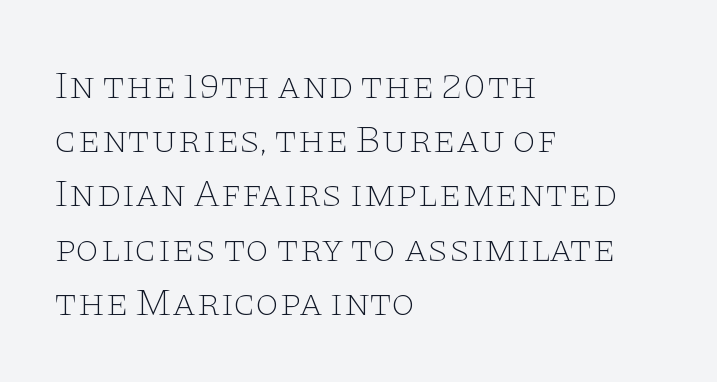
The image shows 39 px thin, wide serif type, upright; set left-aligned, normal line spacing (1.39x), normal letter spacing, not underlined; low stroke contrast and a large x-height.
